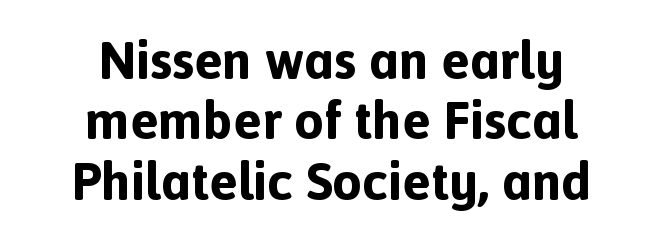
The image shows 53 px bold sans-serif type, upright; set centered, tight line spacing (1.14x), normal letter spacing, not underlined; a medium x-height.
